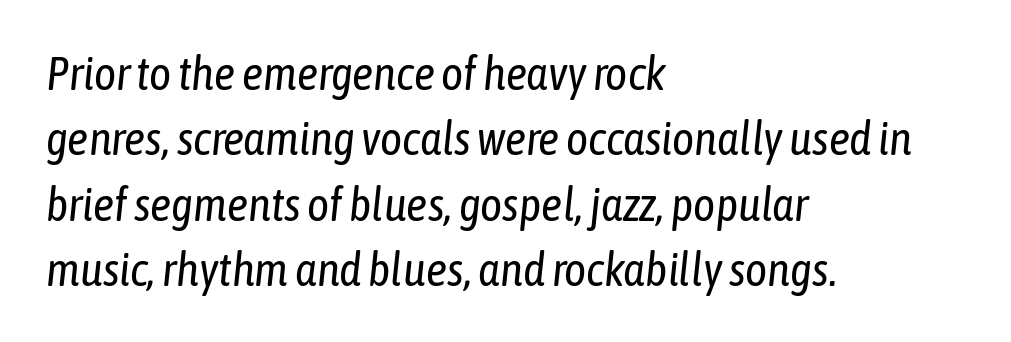
Q: Is the text bold? A: No.
Q: Is the text italic (slanted)? A: Yes, it leans right by about 6 degrees.
Q: Is the text underlined? A: No.
Q: How is the paragraph aligned? A: Left-aligned.
Q: Is the spacing between letters normal or unusually wide? A: Normal.
Q: Is the spacing between lines tight, normal or loose? A: Normal.
Q: Width (condensed, normal, or wide)? A: Condensed.
Q: Stroke contrast? A: Low.
Q: x-height? A: Medium.
Q: Monospaced? A: No.
